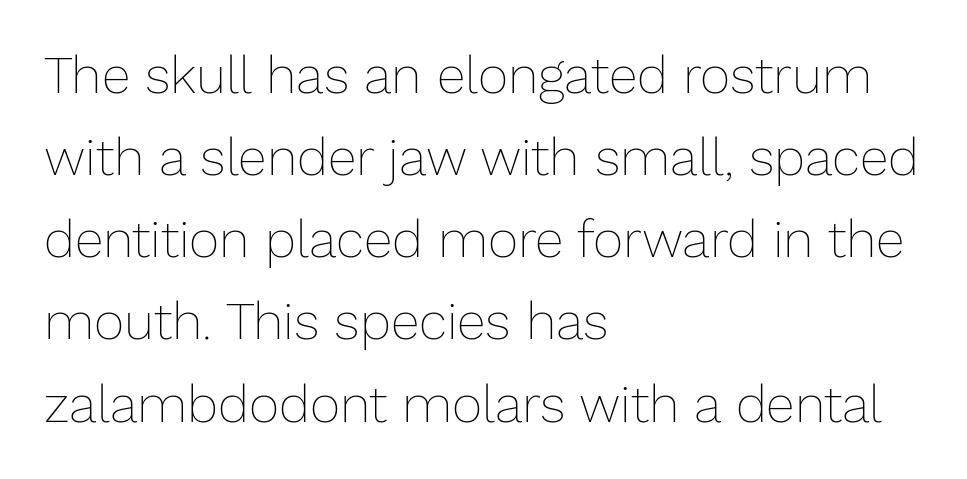
{"italic": "no", "bold": "no", "weight": "thin", "width": "normal", "stroke_contrast": "low", "x_height": "medium", "monospaced": "no", "underline": "no", "align": "left", "line_spacing": "normal", "line_spacing_ratio": 1.58, "letter_spacing": "normal", "letter_spacing_em": 0.0, "glyph_px": 52}
